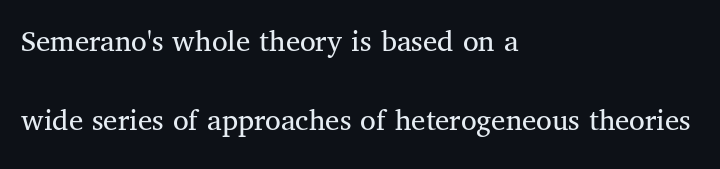
The image shows 32 px regular-weight serif type, upright; set left-aligned, loose line spacing (2.48x), normal letter spacing, not underlined; medium stroke contrast and a medium x-height.
